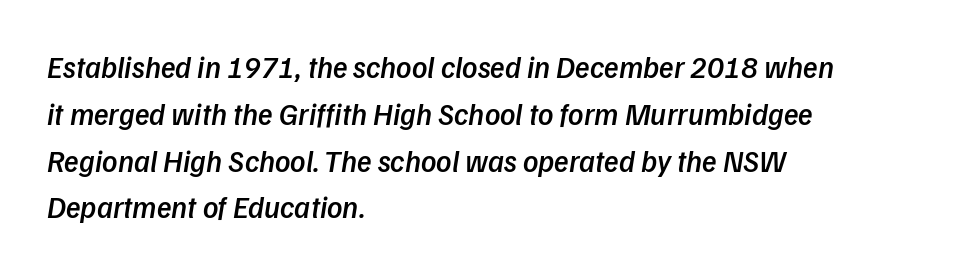
The image shows 30 px semibold sans-serif type; set left-aligned, normal line spacing (1.56x), normal letter spacing, not underlined; low stroke contrast and a medium x-height.
